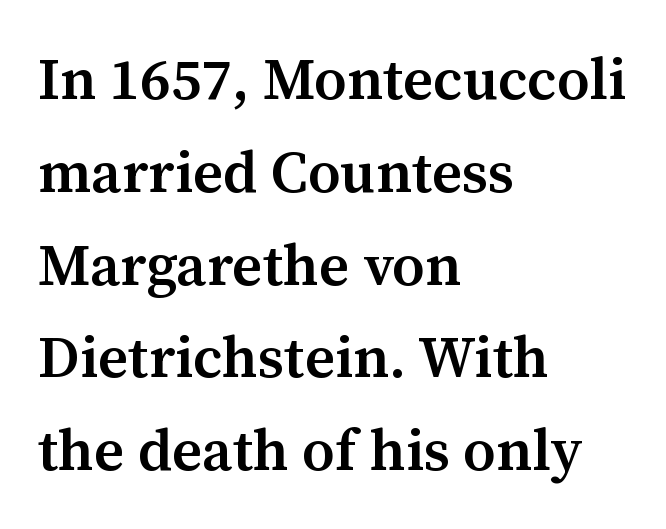
The image shows 58 px semibold serif type, upright; set left-aligned, normal line spacing (1.6x), normal letter spacing, not underlined; medium stroke contrast and a medium x-height.
